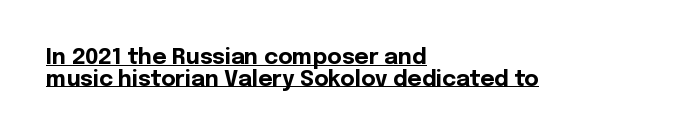
Q: Is the text bold? A: Yes.
Q: Is the text italic (slanted)? A: No, it is upright.
Q: Is the text underlined? A: Yes.
Q: How is the paragraph aligned? A: Left-aligned.
Q: Is the spacing between letters normal or unusually wide? A: Normal.
Q: Is the spacing between lines tight, normal or loose? A: Tight.
